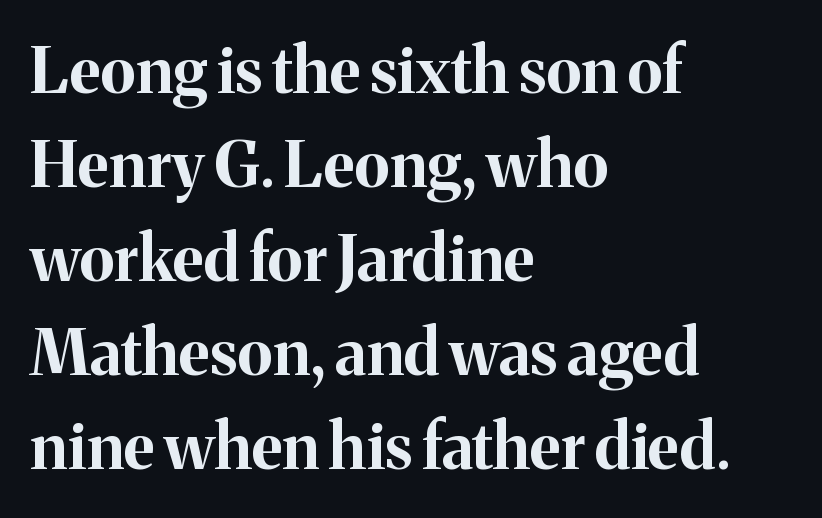
Q: Is the text bold? A: Yes.
Q: Is the text italic (slanted)? A: No, it is upright.
Q: Is the typeface a serif or a sans-serif typeface? A: Serif.
Q: Is the text underlined? A: No.
Q: How is the paragraph aligned? A: Left-aligned.
Q: Is the spacing between letters normal or unusually wide? A: Normal.
Q: Is the spacing between lines tight, normal or loose? A: Normal.
Q: Width (condensed, normal, or wide)? A: Normal.
Q: Stroke contrast? A: Medium.
Q: x-height? A: Medium.
Q: Monospaced? A: No.
